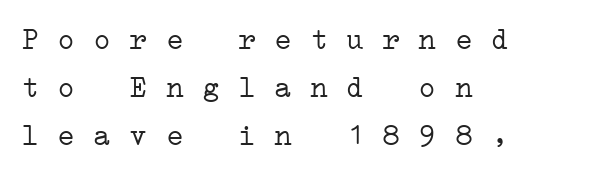
No extra ink here — the face is not bold. Evenly set lines give the paragraph a standard silhouette. This rendering employs a face with finishing strokes, i.e., a serif. The area under the type is left untouched. Alignment: flush left. Look at the tracking — it's just the regular setting, nothing added.
